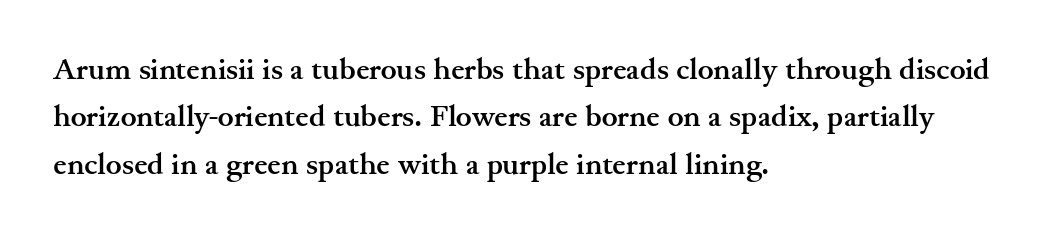
The image shows 30 px semibold, wide serif type, upright; set left-aligned, normal line spacing (1.58x), normal letter spacing, not underlined; medium stroke contrast and a small x-height.
